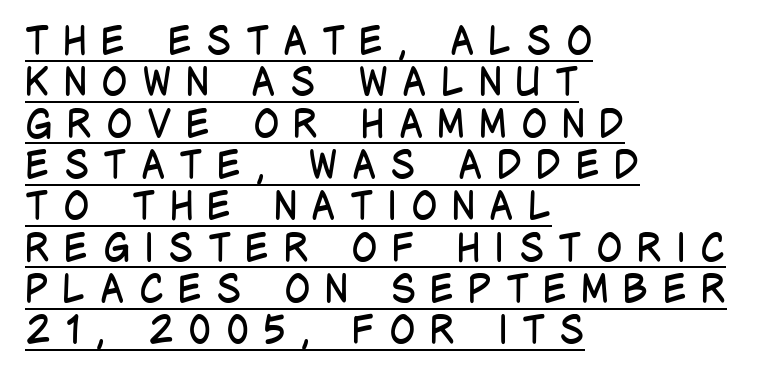
Grotesque or geometric, the face here clearly has no serifs. Is the block centered? No — it sits flush against the left margin. Tightly led — the rows are bunched. Each letter keeps its own natural width here, so spacing adapts to shape.
